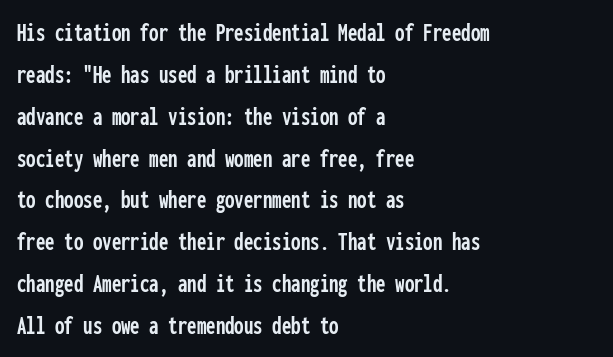
{"italic": "no", "underline": "no", "align": "left", "line_spacing": "normal", "line_spacing_ratio": 1.55, "letter_spacing": "normal", "letter_spacing_em": 0.0, "glyph_px": 27}
